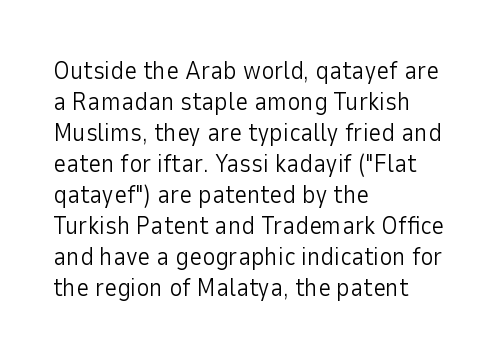
The image shows 25 px text type, upright; set left-aligned, line spacing 1.24x, normal letter spacing, not underlined.
